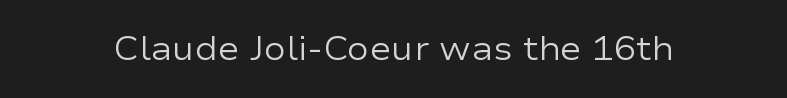
The image shows 33 px regular-weight, wide sans-serif type, upright; set normal letter spacing, not underlined; low stroke contrast and a medium x-height.
